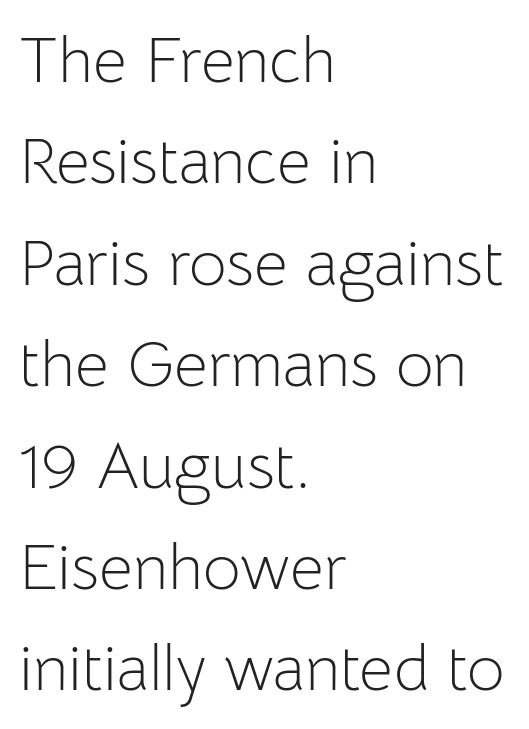
The letters advance in unequal steps, a hallmark of proportional type. Interline gaps are of average width in this sample. Think standard paragraph weight, or any step lighter than that. The compositor pushed each line to the left boundary.
